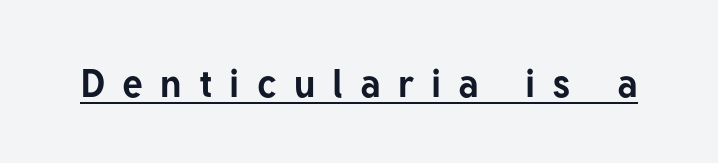
{"serif": "no", "italic": "no", "bold": "yes", "weight": "bold", "width": "normal", "stroke_contrast": "low", "x_height": "medium", "monospaced": "no", "underline": "yes", "letter_spacing": "wide", "letter_spacing_em": 0.44, "glyph_px": 39}
